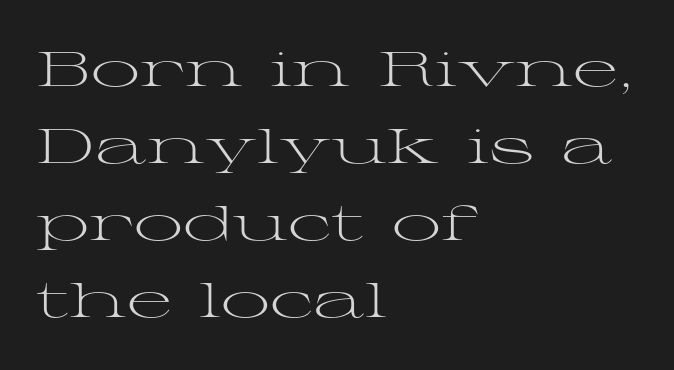
The string is rendered with underlining switched off. The passage shown is typeset with a serif family. Think of a printed novel: that variable character pitch is what you see here. The rendering uses a moderate line-height, typical for paragraphs.
